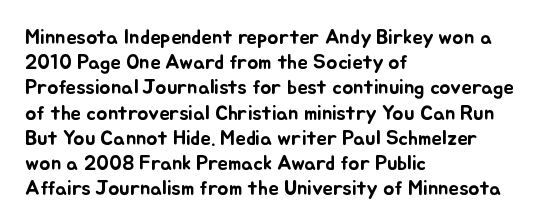
Q: Is the text italic (slanted)? A: No, it is upright.
Q: Is the text underlined? A: No.
Q: How is the paragraph aligned? A: Left-aligned.
Q: Is the spacing between letters normal or unusually wide? A: Normal.
